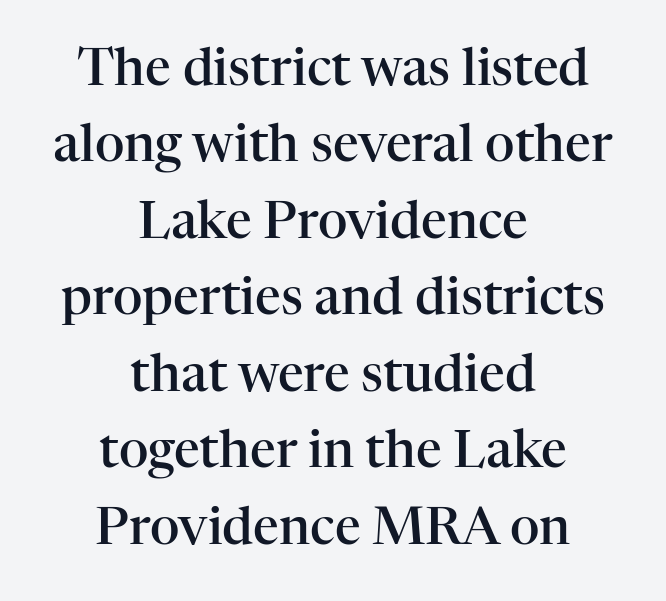
The image shows 51 px semibold serif type, upright; set centered, normal line spacing (1.5x), normal letter spacing, not underlined; high stroke contrast and a medium x-height.
